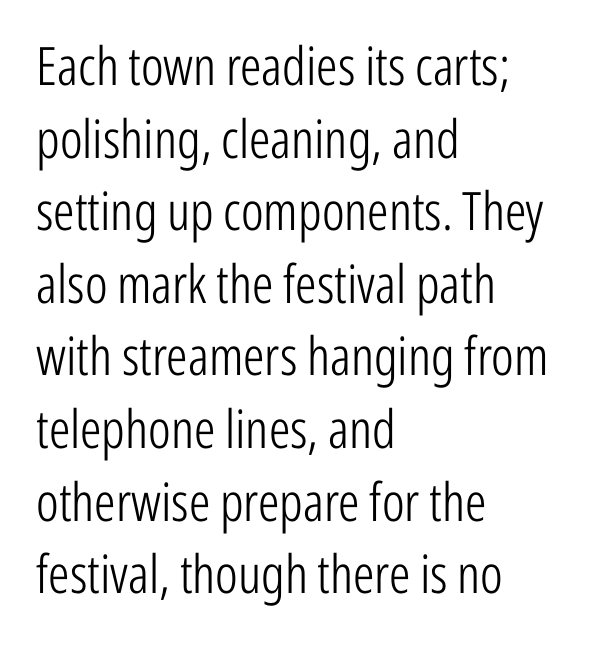
Q: Is the text bold? A: No.
Q: Is the text italic (slanted)? A: No, it is upright.
Q: Is the typeface a serif or a sans-serif typeface? A: Sans-serif.
Q: Is the text underlined? A: No.
Q: How is the paragraph aligned? A: Left-aligned.
Q: Is the spacing between letters normal or unusually wide? A: Normal.
Q: Is the spacing between lines tight, normal or loose? A: Normal.
Q: Width (condensed, normal, or wide)? A: Condensed.
Q: Stroke contrast? A: Low.
Q: x-height? A: Medium.
Q: Monospaced? A: No.
